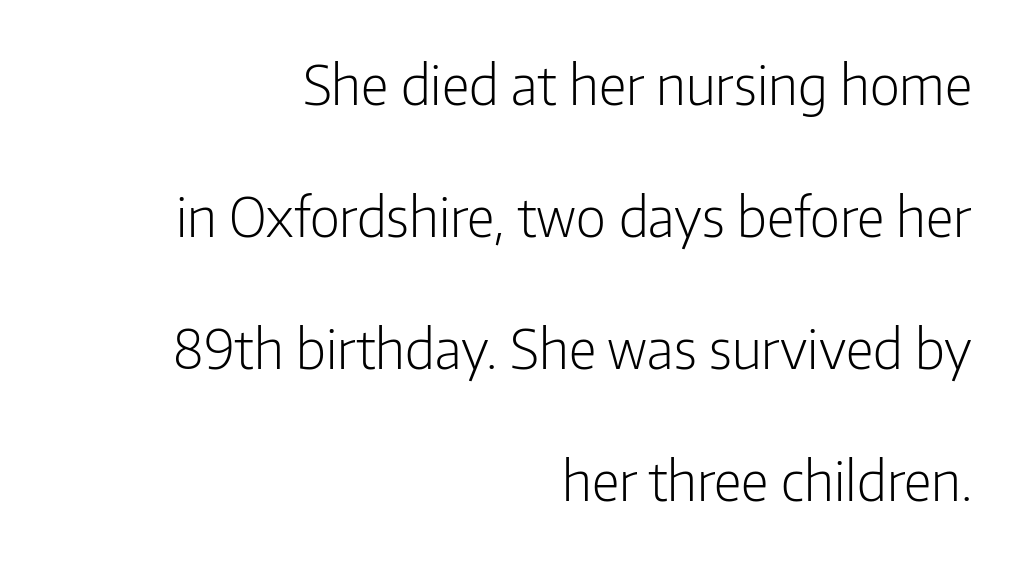
This sample is right-justified, so line beginnings fall wherever the words allow. Underline: absent. Here the designer chose a conventional face with non-uniform glyph widths. Interline gaps are noticeably wide in this sample. If you drew a line through each stem, it would be perfectly vertical. To sum up the face: it is a sans, with no serifs.
